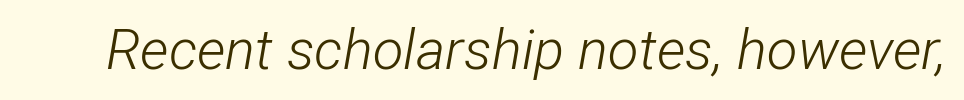
This is not heavy type; no bold has been used. Glance below the letters and you will spot only blank space. The letterforms sit shoulder to shoulder at normal distance. The face used here is proportionally spaced, like ordinary book or web type.
